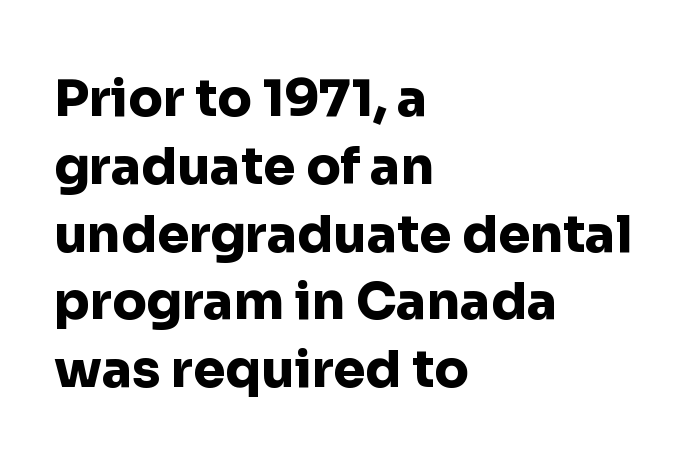
The image shows 51 px heavy sans-serif type, upright; set left-aligned, normal line spacing (1.33x), normal letter spacing, not underlined; low stroke contrast and a medium x-height.
